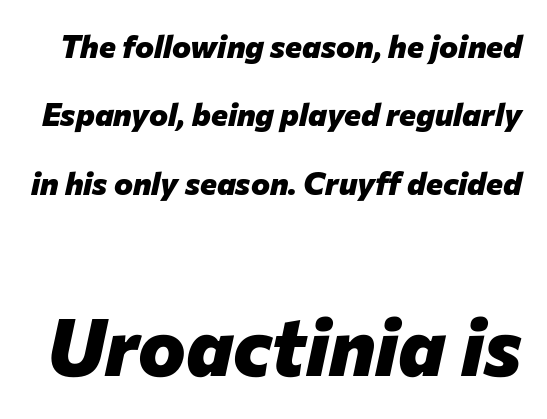
Reading top to bottom, the characters get bigger at the block break. Leading is clearly above the norm, producing a sparse column. I'd describe the lettering as bold — thick and assertive. Rendered with sloped, italic letterforms. Between one letter and the next there's only the usual sliver of space.
